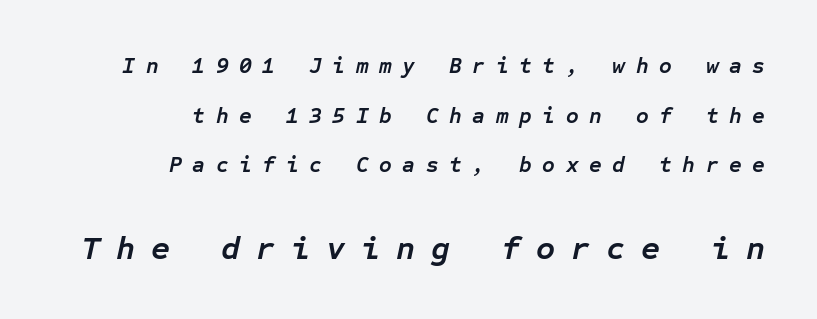
Q: Is the text bold? A: Yes.
Q: Is the text italic (slanted)? A: Yes, it leans right by about 12 degrees.
Q: Is the text underlined? A: No.
Q: How is the paragraph aligned? A: Right-aligned.
Q: Is the spacing between letters normal or unusually wide? A: Unusually wide.
Q: Is the spacing between lines tight, normal or loose? A: Loose.
Q: Which block of text is set in a larger size, the first (top) or the second (bottom)? A: The second (bottom) one.
Q: Width (condensed, normal, or wide)? A: Normal.
Q: Stroke contrast? A: Low.
Q: x-height? A: Medium.
Q: Monospaced? A: Yes.
